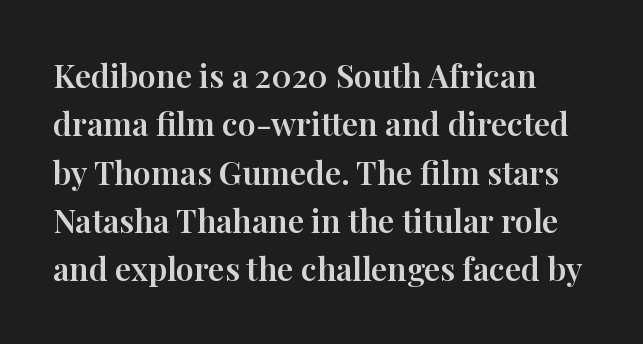
Q: Is the text italic (slanted)? A: No, it is upright.
Q: Is the typeface a serif or a sans-serif typeface? A: Serif.
Q: Is the text underlined? A: No.
Q: How is the paragraph aligned? A: Left-aligned.
Q: Is the spacing between letters normal or unusually wide? A: Normal.
Q: Is the spacing between lines tight, normal or loose? A: Normal.
Q: Width (condensed, normal, or wide)? A: Normal.
Q: Stroke contrast? A: High.
Q: x-height? A: Medium.
Q: Monospaced? A: No.
